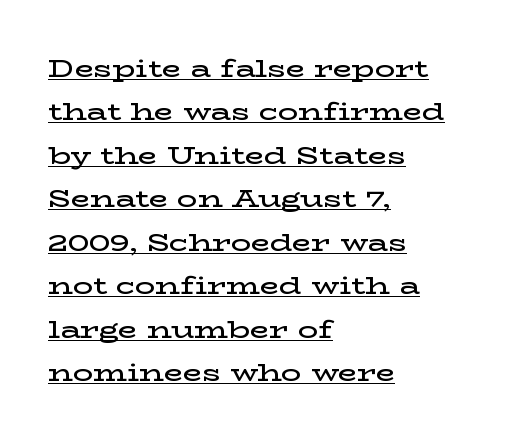
The image shows 25 px text type, upright; set left-aligned, line spacing 1.74x, normal letter spacing, underlined.
